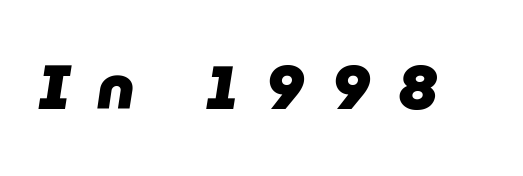
Observe the lean: these are italic letterforms. Clear beneath every line of the passage. Caption: expanded tracking, letters set apart. The strokes are fattened all the way to bold. Proportional: the letters do not fall into vertical columns.
